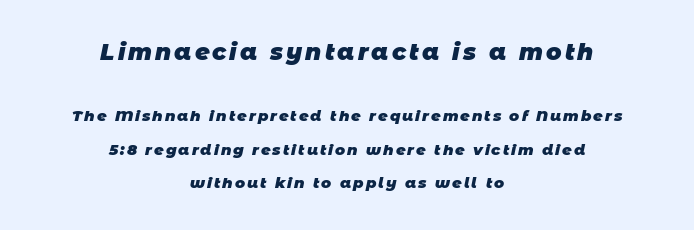
The image shows 23 px bold type; set centered, loose line spacing (2.22x), not underlined; the first (top) block is 1.53x larger.
